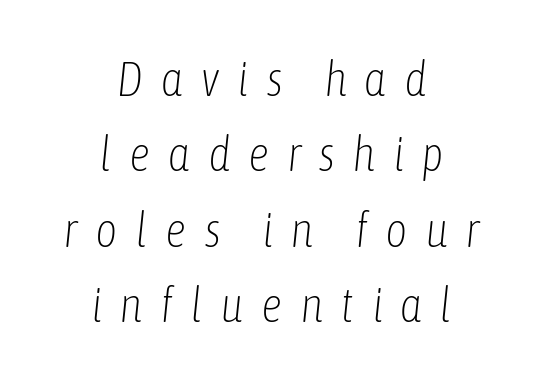
The image shows 48 px light, condensed type, italic (leaning right); set centered, normal line spacing (1.57x), unusually wide letter spacing (+0.36 em), not underlined; low stroke contrast and a medium x-height.
